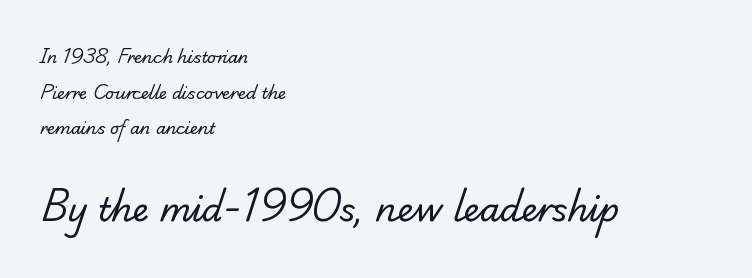
{"serif": "yes", "bold": "no", "weight": "regular", "width": "normal", "stroke_contrast": "low", "x_height": "small", "monospaced": "no", "underline": "no", "align": "left", "line_spacing": "loose", "line_spacing_ratio": 2.22, "letter_spacing": "normal", "letter_spacing_em": 0.0, "larger_block": "second", "size_ratio": 2.06, "glyph_px": 33}
